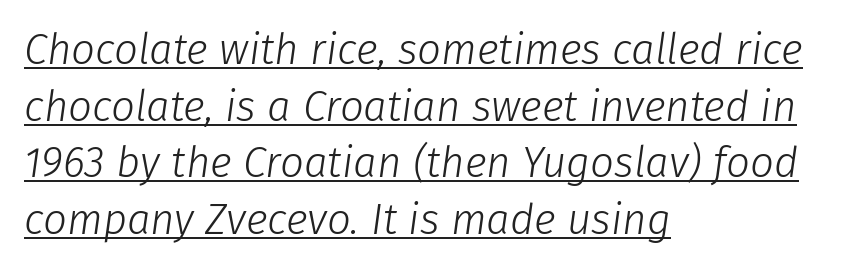
The image shows 42 px light type, italic (leaning right); set left-aligned, normal line spacing (1.35x), normal letter spacing, underlined; low stroke contrast and a medium x-height.
